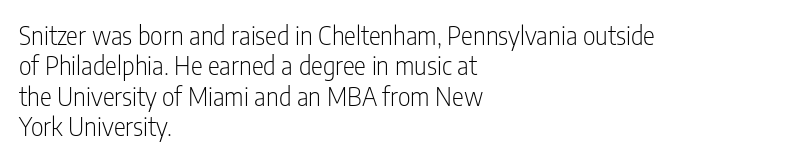
Nope, not italic — everything's standing straight. Only glyphs here, with clear space below each row. Leftover space on each line is placed entirely after the last word. The gaps between neighbouring characters are ordinary and unremarkable. A light-to-regular cut is what we see here.
